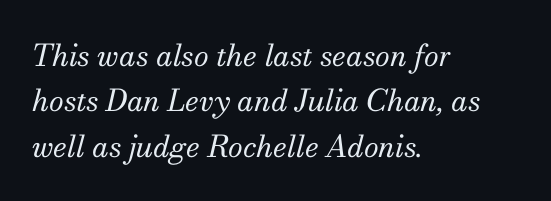
Q: Is the text bold? A: No.
Q: Is the text italic (slanted)? A: Yes, it leans right by about 13 degrees.
Q: Is the typeface a serif or a sans-serif typeface? A: Serif.
Q: Is the text underlined? A: No.
Q: How is the paragraph aligned? A: Left-aligned.
Q: Is the spacing between letters normal or unusually wide? A: Normal.
Q: Is the spacing between lines tight, normal or loose? A: Normal.
Q: Width (condensed, normal, or wide)? A: Normal.
Q: Stroke contrast? A: Medium.
Q: x-height? A: Small.
Q: Monospaced? A: No.
